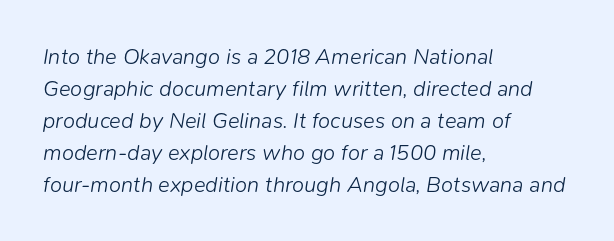
The image shows 22 px text type, italic (leaning right); set left-aligned, normal line spacing (1.45x), normal letter spacing, not underlined.
